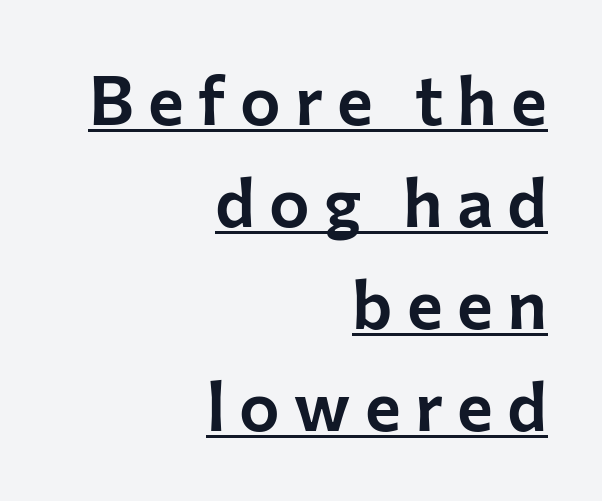
The rows are spaced the way most documents space them. The glyphs in this specimen are sans serif. Emphasis is given by a line drawn under the lettering. Is the block centered? No — it sits flush against the right margin. This is the regular roman posture of the typeface. This sample has the flowing, uneven cadence of proportional lettering.
